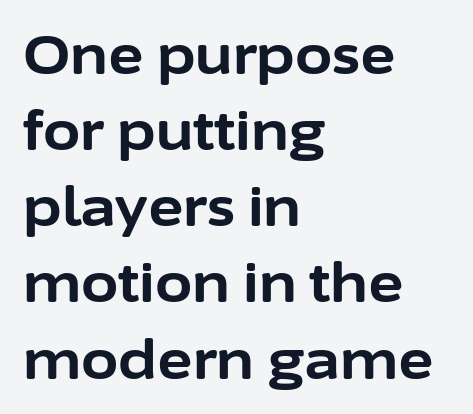
Q: Is the text bold? A: Yes.
Q: Is the text italic (slanted)? A: No, it is upright.
Q: Is the typeface a serif or a sans-serif typeface? A: Sans-serif.
Q: Is the text underlined? A: No.
Q: How is the paragraph aligned? A: Left-aligned.
Q: Is the spacing between letters normal or unusually wide? A: Normal.
Q: Is the spacing between lines tight, normal or loose? A: Normal.
Q: Width (condensed, normal, or wide)? A: Normal.
Q: Stroke contrast? A: Low.
Q: x-height? A: Medium.
Q: Monospaced? A: No.
